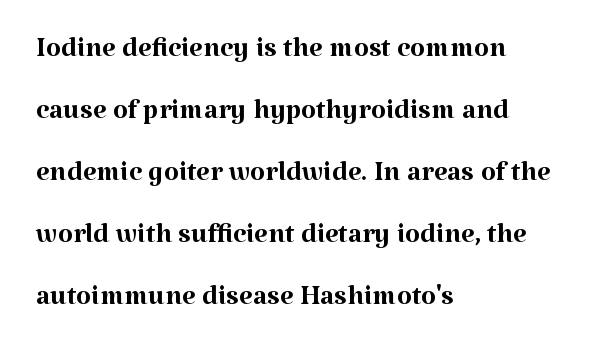
{"serif": "yes", "italic": "no", "bold": "no", "weight": "regular", "width": "normal", "stroke_contrast": "medium", "x_height": "medium", "monospaced": "no", "underline": "no", "align": "left", "line_spacing": "normal", "line_spacing_ratio": 1.59, "letter_spacing": "normal", "letter_spacing_em": 0.0, "glyph_px": 39}
